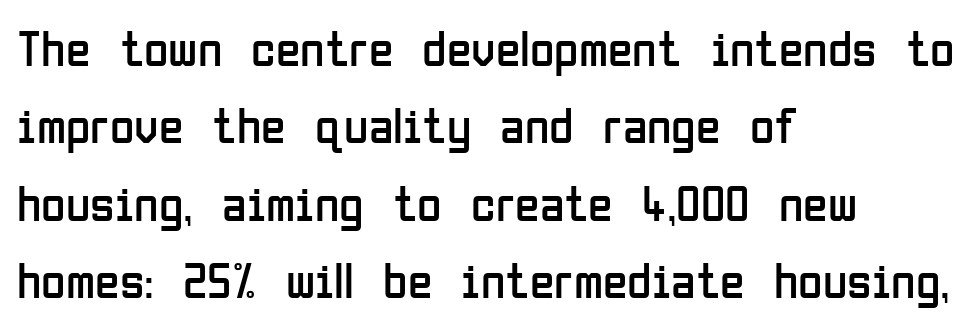
Q: Is the text bold? A: No.
Q: Is the text italic (slanted)? A: No, it is upright.
Q: Is the typeface a serif or a sans-serif typeface? A: Sans-serif.
Q: Is the text underlined? A: No.
Q: How is the paragraph aligned? A: Left-aligned.
Q: Is the spacing between letters normal or unusually wide? A: Normal.
Q: Is the spacing between lines tight, normal or loose? A: Normal.
Q: Width (condensed, normal, or wide)? A: Condensed.
Q: Stroke contrast? A: Low.
Q: x-height? A: Medium.
Q: Monospaced? A: No.
